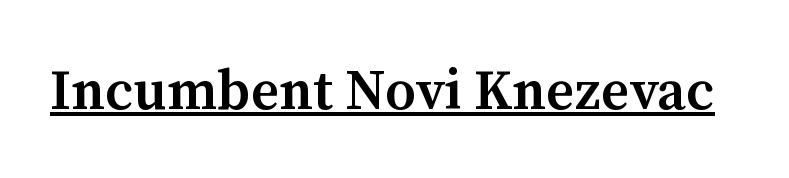
The image shows 56 px semibold serif type, upright; set normal letter spacing, underlined; medium stroke contrast and a medium x-height.
